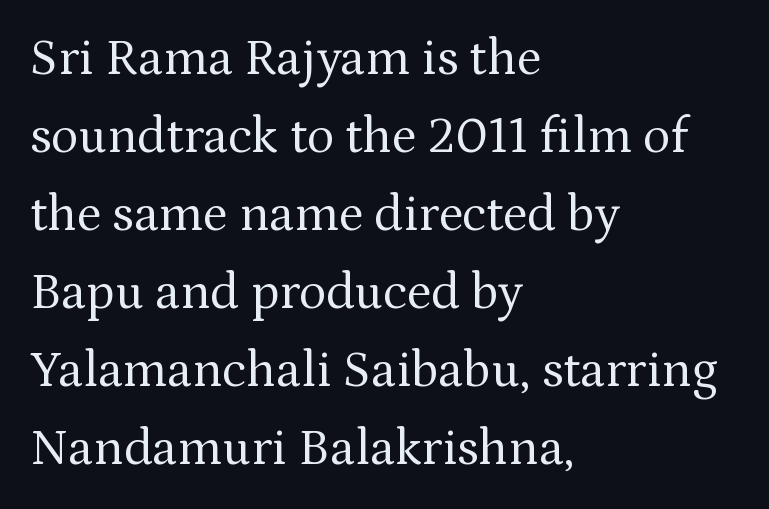
The image shows 51 px regular-weight serif type, upright; set left-aligned, normal line spacing (1.53x), normal letter spacing, not underlined; medium stroke contrast and a medium x-height.
